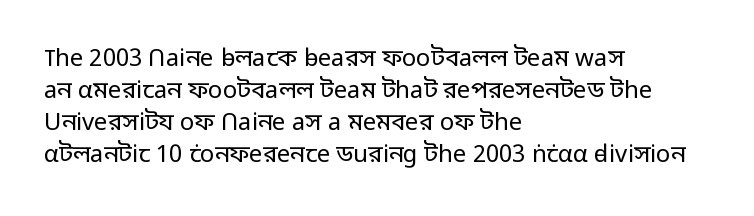
The image shows 24 px text type, upright; set left-aligned, normal line spacing (1.33x), normal letter spacing, not underlined.
